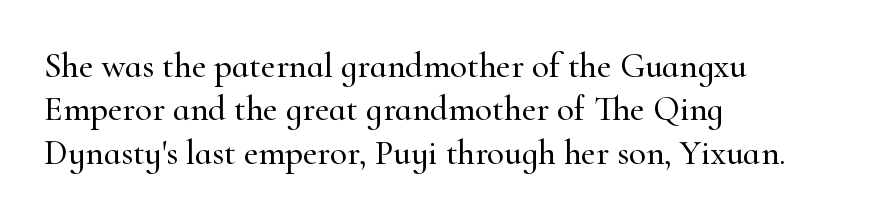
{"serif": "yes", "italic": "no", "width": "normal", "stroke_contrast": "high", "x_height": "small", "monospaced": "no", "underline": "no", "align": "left", "line_spacing_ratio": 1.24, "letter_spacing": "normal", "letter_spacing_em": 0.0, "glyph_px": 35}
